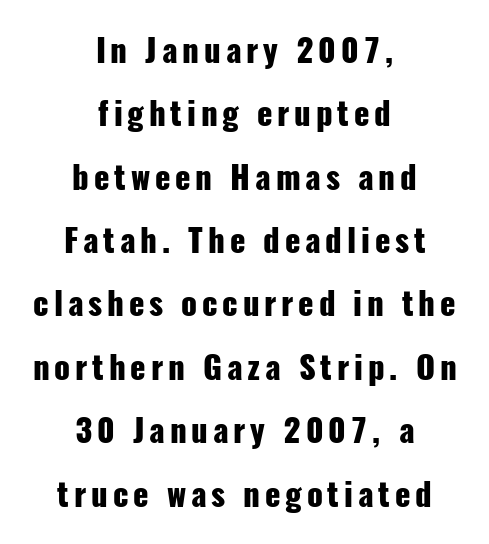
{"serif": "no", "italic": "no", "bold": "yes", "weight": "heavy", "width": "condensed", "stroke_contrast": "low", "x_height": "medium", "monospaced": "no", "underline": "no", "align": "center", "line_spacing": "loose", "line_spacing_ratio": 1.98, "glyph_px": 32}
